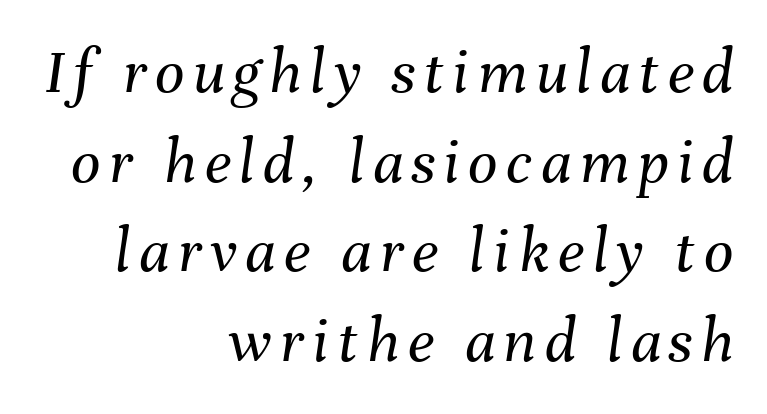
The image shows 65 px regular-weight type, italic (leaning right); set right-aligned, normal line spacing (1.38x), not underlined; medium stroke contrast and a medium x-height.
